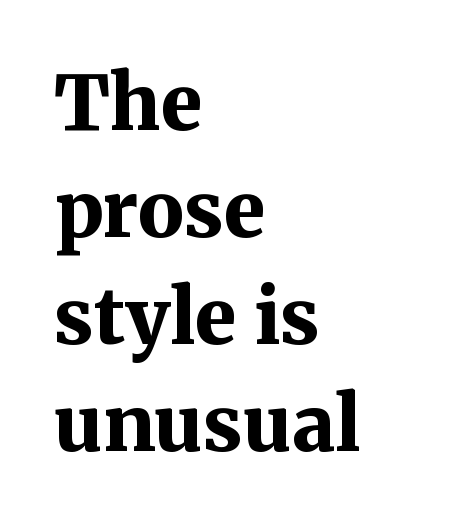
The gaps between neighbouring characters are ordinary and unremarkable. A student would call this left alignment; a typographer would say flush left, rag right. The face used here is proportionally spaced, like ordinary book or web type. The gap between lines stays unmarked. On the weight axis this lands at bold, roughly 700. Characters remain perfectly vertical along every line.
